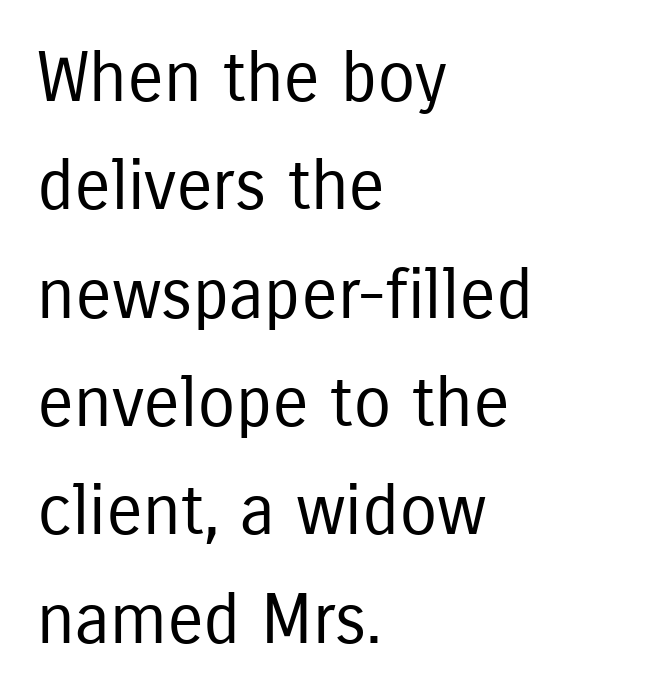
The image shows 69 px regular-weight, condensed sans-serif type, upright; set left-aligned, normal line spacing (1.57x), normal letter spacing, not underlined; low stroke contrast and a medium x-height.
